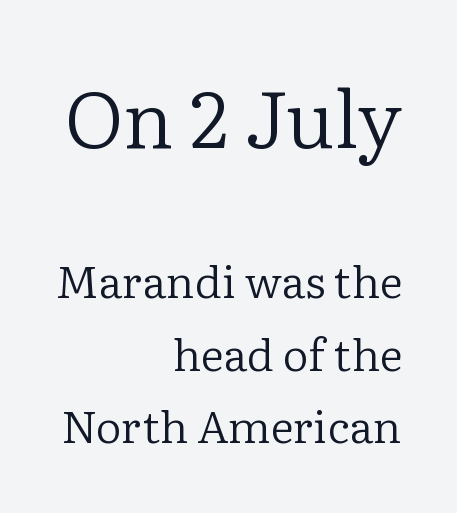
The image shows 79 px regular-weight serif type, upright; set right-aligned, normal line spacing (1.61x), normal letter spacing, not underlined; the first (top) block is 1.76x larger; low stroke contrast and a medium x-height.
